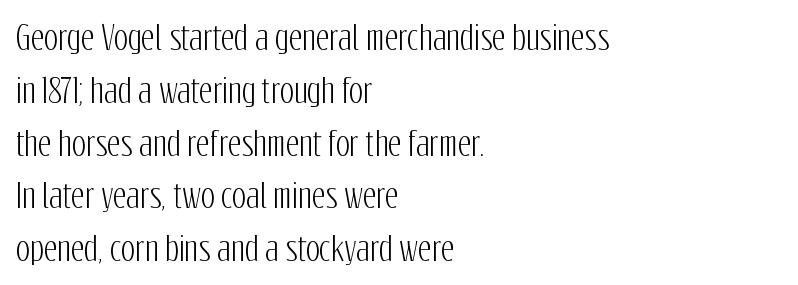
This sample uses a sans-serif face. If you measured baseline to baseline, you'd find a middling distance. Layout note: lines flush left. What stands out about the letter spacing? Nothing — it is the standard amount. The lettering holds an erect, upright posture throughout. Check under the words: just untouched page.
